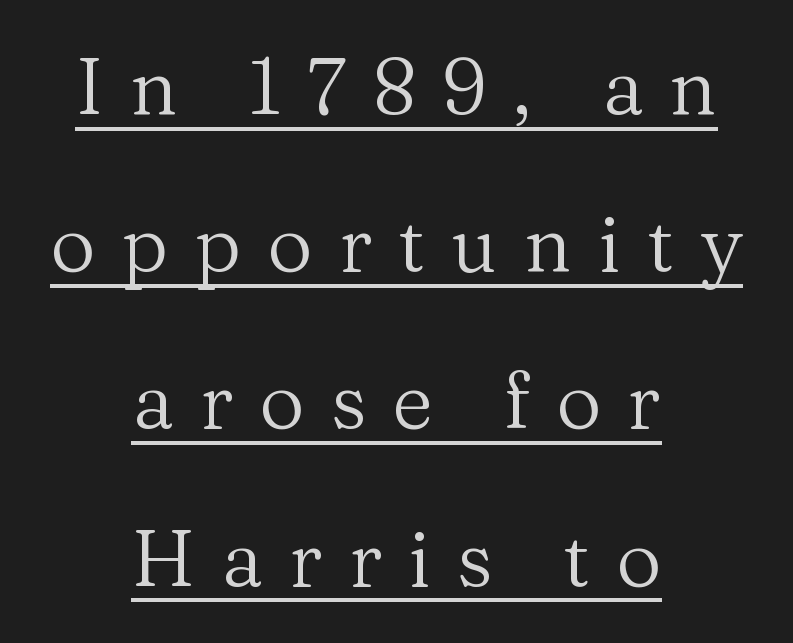
{"serif": "yes", "italic": "no", "bold": "no", "weight": "regular", "width": "normal", "stroke_contrast": "medium", "x_height": "medium", "monospaced": "no", "underline": "yes", "align": "center", "line_spacing": "loose", "line_spacing_ratio": 1.99, "letter_spacing": "wide", "letter_spacing_em": 0.33, "glyph_px": 79}
